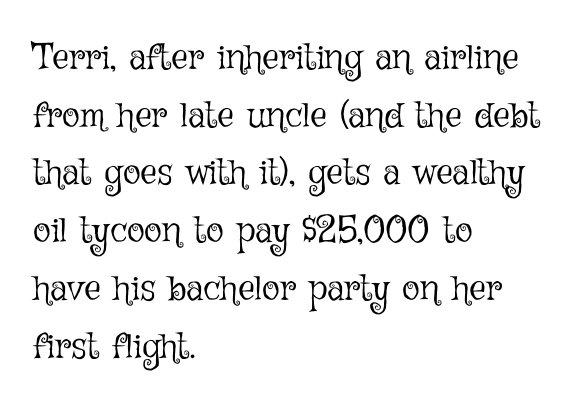
The image shows 37 px light type, upright; set left-aligned, normal line spacing (1.56x), normal letter spacing, not underlined; low stroke contrast and a medium x-height.
